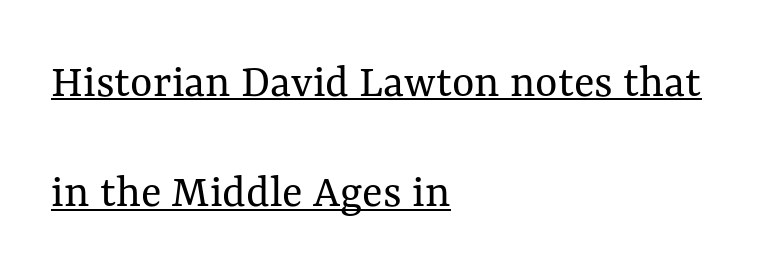
Q: Is the text bold? A: No.
Q: Is the text italic (slanted)? A: No, it is upright.
Q: Is the text underlined? A: Yes.
Q: How is the paragraph aligned? A: Left-aligned.
Q: Is the spacing between letters normal or unusually wide? A: Normal.
Q: Is the spacing between lines tight, normal or loose? A: Loose.
Q: Width (condensed, normal, or wide)? A: Normal.
Q: Stroke contrast? A: Medium.
Q: x-height? A: Medium.
Q: Monospaced? A: No.
